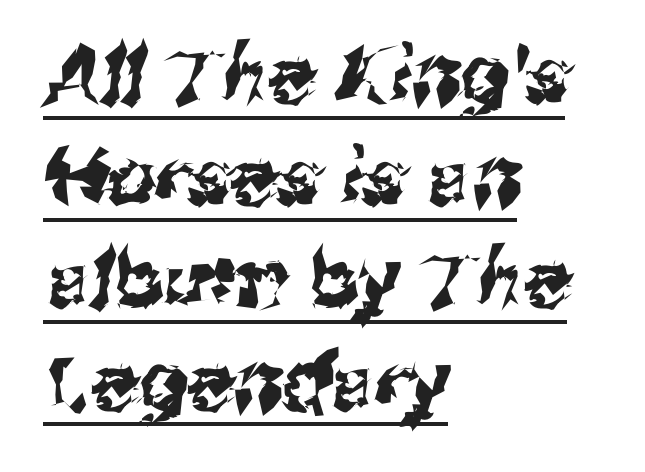
Q: Is the typeface a serif or a sans-serif typeface? A: Sans-serif.
Q: Is the text underlined? A: Yes.
Q: How is the paragraph aligned? A: Left-aligned.
Q: Is the spacing between letters normal or unusually wide? A: Normal.
Q: Is the spacing between lines tight, normal or loose? A: Normal.
Q: Width (condensed, normal, or wide)? A: Normal.
Q: Stroke contrast? A: Medium.
Q: x-height? A: Medium.
Q: Monospaced? A: No.
